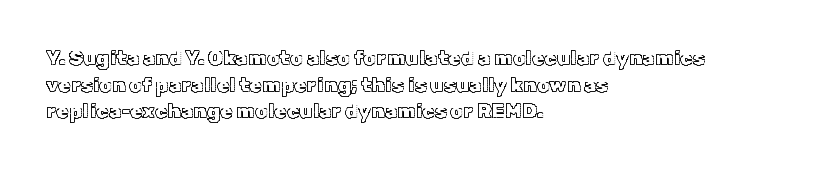
The image shows 20 px text type, upright; set left-aligned, normal line spacing (1.33x), normal letter spacing, not underlined.
